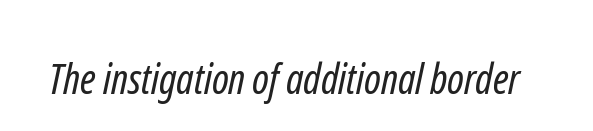
{"serif": "no", "bold": "no", "weight": "regular", "width": "condensed", "stroke_contrast": "low", "x_height": "medium", "monospaced": "no", "underline": "no", "letter_spacing": "normal", "letter_spacing_em": 0.0, "glyph_px": 42}
